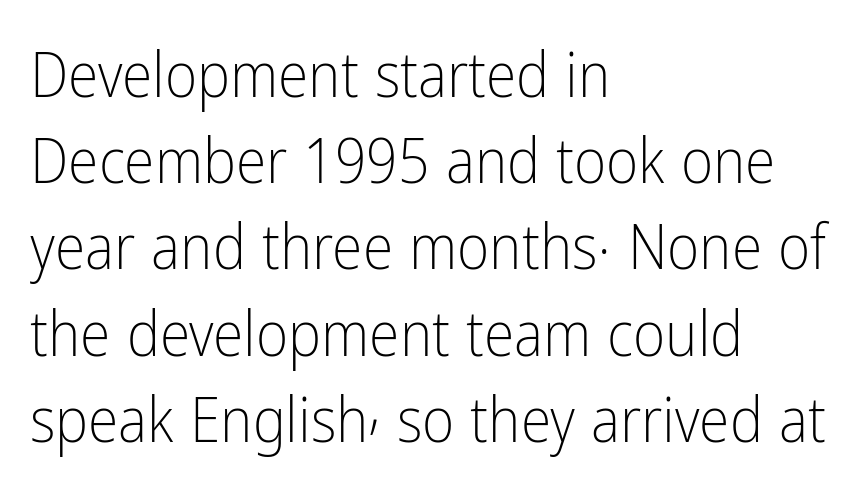
Q: Is the text bold? A: No.
Q: Is the text italic (slanted)? A: No, it is upright.
Q: Is the typeface a serif or a sans-serif typeface? A: Sans-serif.
Q: Is the text underlined? A: No.
Q: How is the paragraph aligned? A: Left-aligned.
Q: Is the spacing between letters normal or unusually wide? A: Normal.
Q: Is the spacing between lines tight, normal or loose? A: Normal.
Q: Width (condensed, normal, or wide)? A: Condensed.
Q: Stroke contrast? A: Low.
Q: x-height? A: Medium.
Q: Monospaced? A: No.
